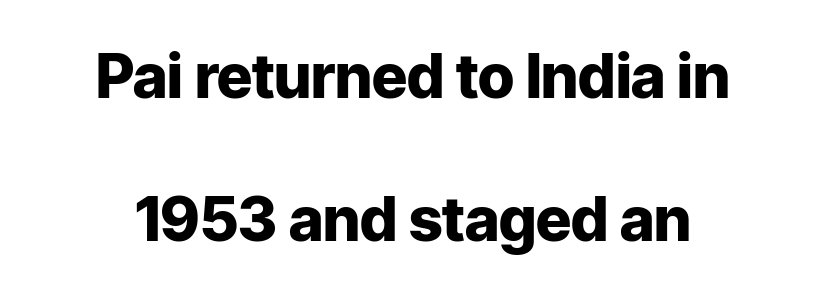
Does the weight exceed regular? Yes, all the way to bold. Vertical spacing — loose. Unmarked baselines from the first word to the last. The type family on display is of the sans-serif kind. Characters follow at the spacing the type designer built in.
